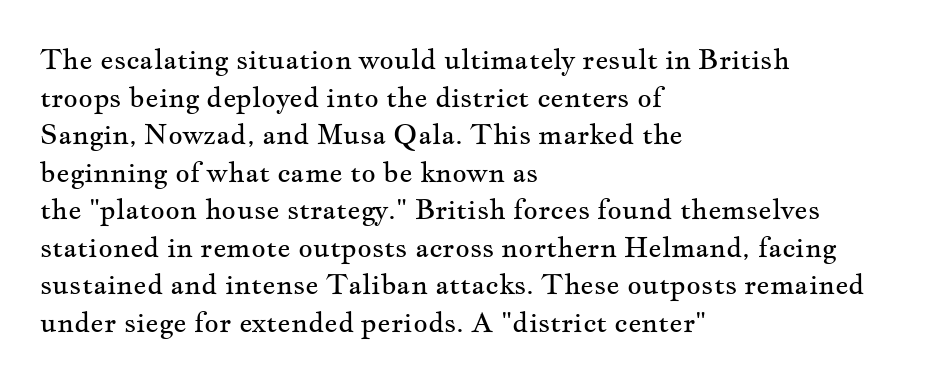
Q: Is the text bold? A: No.
Q: Is the text italic (slanted)? A: No, it is upright.
Q: Is the typeface a serif or a sans-serif typeface? A: Serif.
Q: Is the text underlined? A: No.
Q: How is the paragraph aligned? A: Left-aligned.
Q: Is the spacing between letters normal or unusually wide? A: Normal.
Q: Is the spacing between lines tight, normal or loose? A: Normal.
Q: Width (condensed, normal, or wide)? A: Wide.
Q: Stroke contrast? A: Medium.
Q: x-height? A: Small.
Q: Monospaced? A: No.
